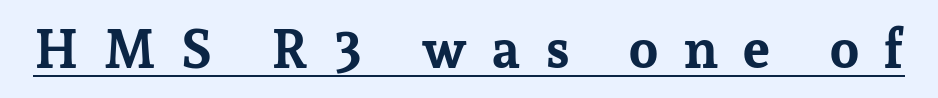
The passage shown is typeset with a serif family. This is heavy type, rendered in bold. The type sits square on the baseline with zero lean. This sample uses expanded letter spacing, leaving extra air between glyphs.
